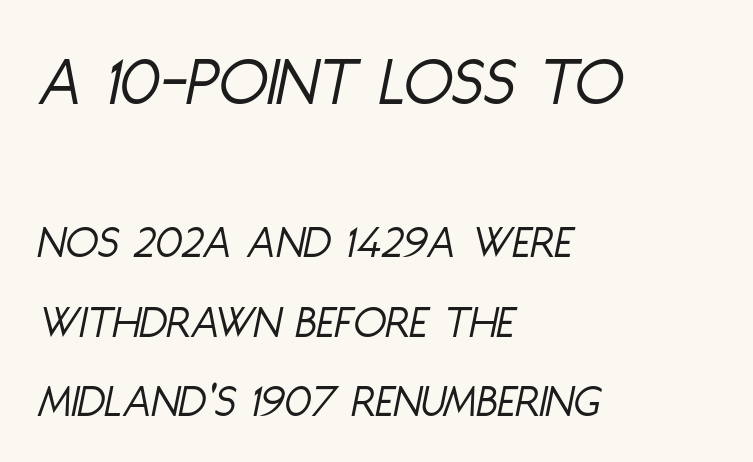
Q: Is the text bold? A: No.
Q: Is the text italic (slanted)? A: Yes, it leans right by about 11 degrees.
Q: Is the text underlined? A: No.
Q: How is the paragraph aligned? A: Left-aligned.
Q: Is the spacing between letters normal or unusually wide? A: Normal.
Q: Is the spacing between lines tight, normal or loose? A: Normal.
Q: Which block of text is set in a larger size, the first (top) or the second (bottom)? A: The first (top) one.
Q: Width (condensed, normal, or wide)? A: Condensed.
Q: Stroke contrast? A: Low.
Q: x-height? A: Large.
Q: Monospaced? A: No.
